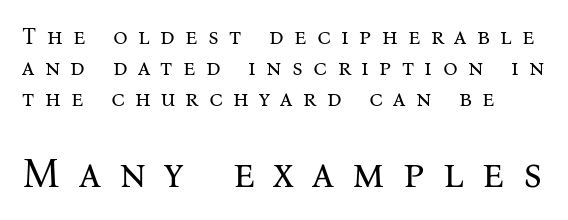
Q: Is the text bold? A: No.
Q: Is the text italic (slanted)? A: No, it is upright.
Q: Is the typeface a serif or a sans-serif typeface? A: Serif.
Q: Is the text underlined? A: No.
Q: Is the spacing between letters normal or unusually wide? A: Unusually wide.
Q: Is the spacing between lines tight, normal or loose? A: Normal.
Q: Which block of text is set in a larger size, the first (top) or the second (bottom)? A: The second (bottom) one.
Q: Width (condensed, normal, or wide)? A: Normal.
Q: Stroke contrast? A: Medium.
Q: x-height? A: Medium.
Q: Monospaced? A: No.
